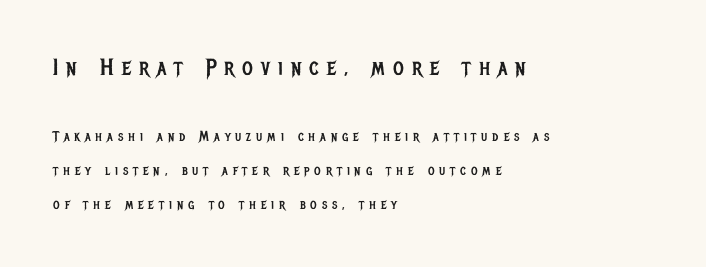
The type sits square on the baseline with zero lean. Look at the tracking — it's clearly loosened, letters drifting apart. Baseline-to-baseline distance is far greater than the letter height. Look at the glyph heights: the upper group is clearly the bigger setting. A quiet, ordinary-to-light weight characterises the typeface.
